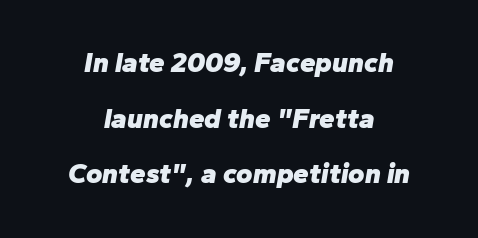
Q: Is the text bold? A: Yes.
Q: Is the text italic (slanted)? A: Yes, it leans right by about 10 degrees.
Q: Is the text underlined? A: No.
Q: How is the paragraph aligned? A: Centered.
Q: Is the spacing between letters normal or unusually wide? A: Normal.
Q: Is the spacing between lines tight, normal or loose? A: Loose.
Q: Width (condensed, normal, or wide)? A: Normal.
Q: Stroke contrast? A: Low.
Q: x-height? A: Medium.
Q: Monospaced? A: No.
